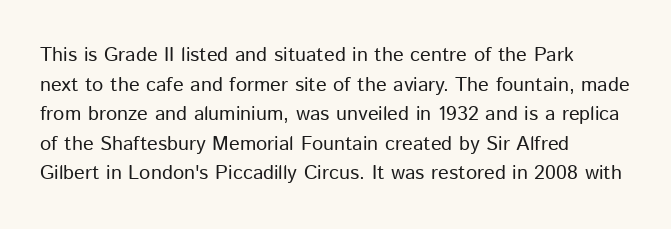
Compared with a typical body face, this is equally light or lighter still. The line texture is even and compact thanks to regular tracking. The space directly below the letters is spotless. Nope, not italic — everything's standing straight.
